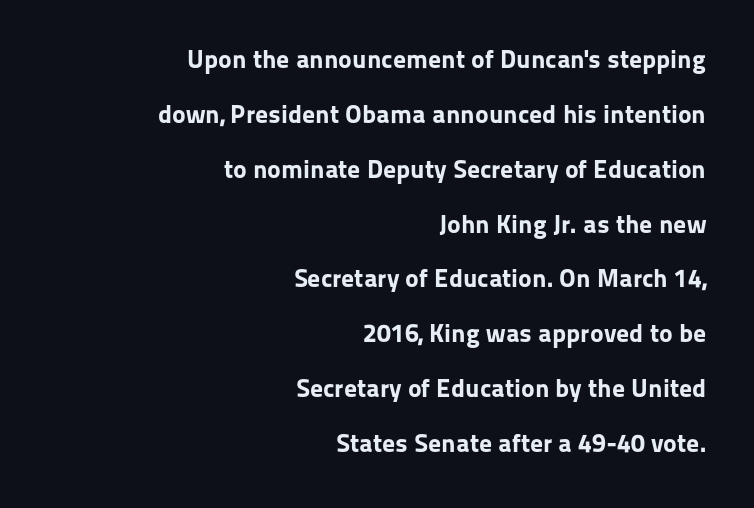
Casual observation: everything's shoved over to the right. Caption: bold face, heavy strokes. This rendering leaves character spacing at its baseline value. Quick note: not italic, upright. Whoever set this chose breathing room over compactness in the vertical rhythm. Beneath every word, the page is bare.
